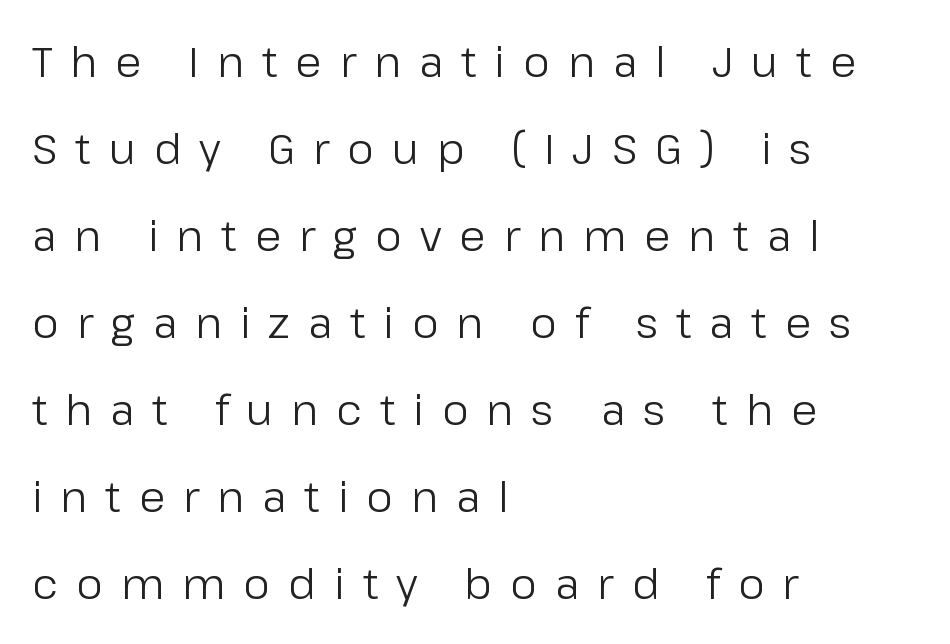
The image shows 42 px regular-weight sans-serif type, upright; set left-aligned, loose line spacing (2.07x), unusually wide letter spacing (+0.43 em), not underlined; low stroke contrast and a medium x-height.
